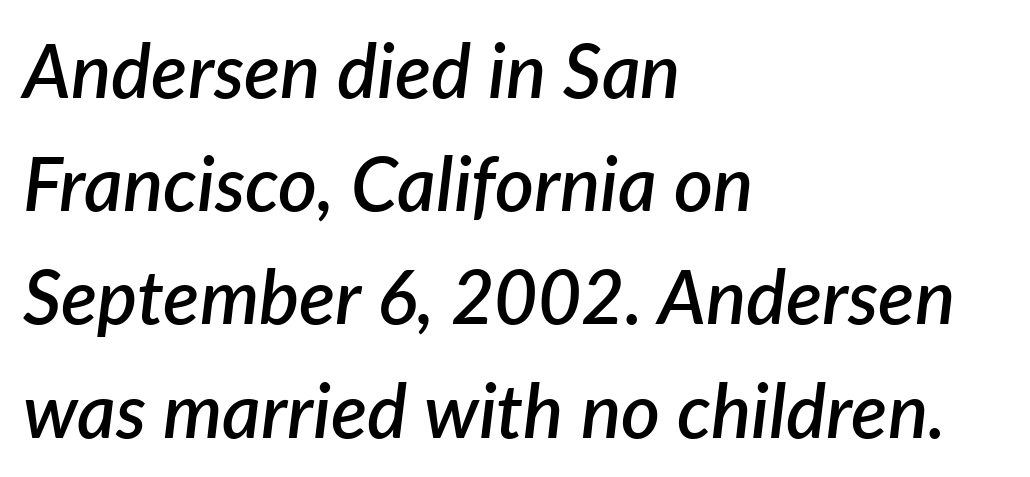
Q: Is the text bold? A: Semi-bold.
Q: Is the text italic (slanted)? A: Yes, it leans right by about 7 degrees.
Q: Is the text underlined? A: No.
Q: How is the paragraph aligned? A: Left-aligned.
Q: Is the spacing between letters normal or unusually wide? A: Normal.
Q: Is the spacing between lines tight, normal or loose? A: Normal.
Q: Width (condensed, normal, or wide)? A: Normal.
Q: Stroke contrast? A: Low.
Q: x-height? A: Medium.
Q: Monospaced? A: No.
